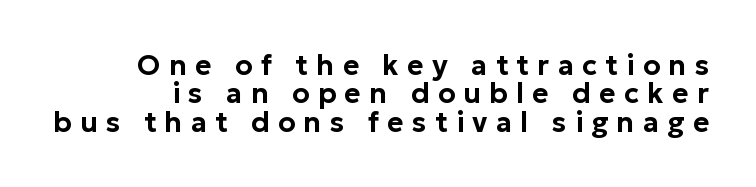
The image shows 28 px sans-serif type, upright; set tight line spacing (1.01x), unusually wide letter spacing (+0.3 em), not underlined; low stroke contrast and a medium x-height.
